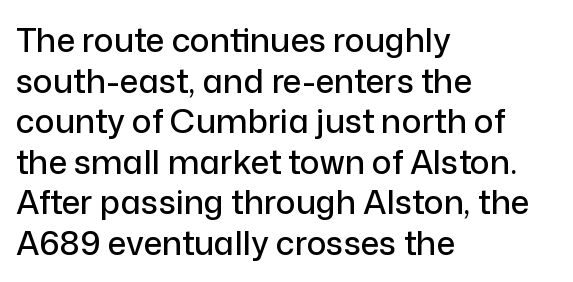
Look at the tracking — it's just the regular setting, nothing added. Any mark beneath the type? The region is blank. Short and long lines alike share a common starting point at left. Tall strokes in this sample are plumb rather than angled.
